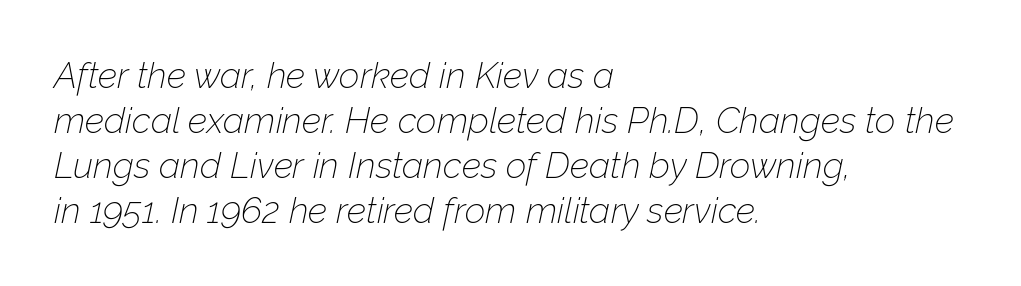
{"italic": "yes", "lean": "right", "slant_degrees": 12, "bold": "no", "weight": "thin", "width": "normal", "stroke_contrast": "low", "x_height": "medium", "monospaced": "no", "underline": "no", "align": "left", "line_spacing": "normal", "line_spacing_ratio": 1.25, "letter_spacing": "normal", "letter_spacing_em": 0.0, "glyph_px": 36}
